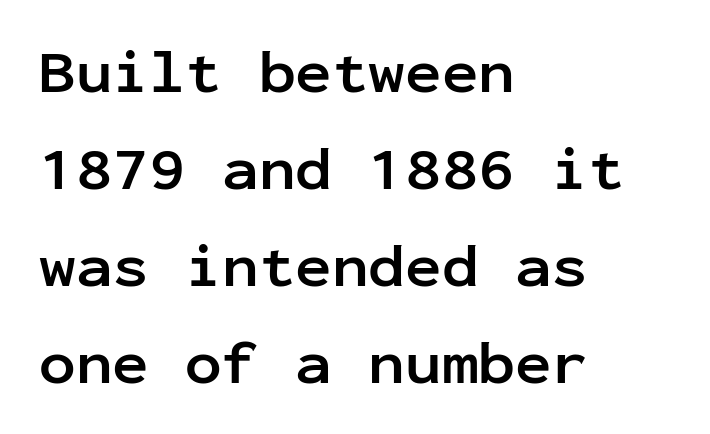
{"serif": "no", "italic": "no", "bold": "yes", "weight": "semibold", "width": "normal", "stroke_contrast": "low", "x_height": "medium", "monospaced": "yes", "underline": "no", "align": "left", "line_spacing": "normal", "line_spacing_ratio": 1.59, "letter_spacing": "normal", "letter_spacing_em": 0.0, "glyph_px": 61}
